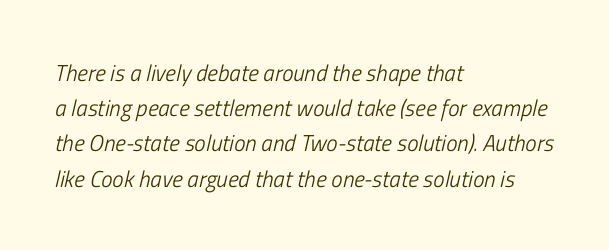
The image shows 23 px text type, italic (leaning right); set left-aligned, normal line spacing (1.53x), normal letter spacing, not underlined.
